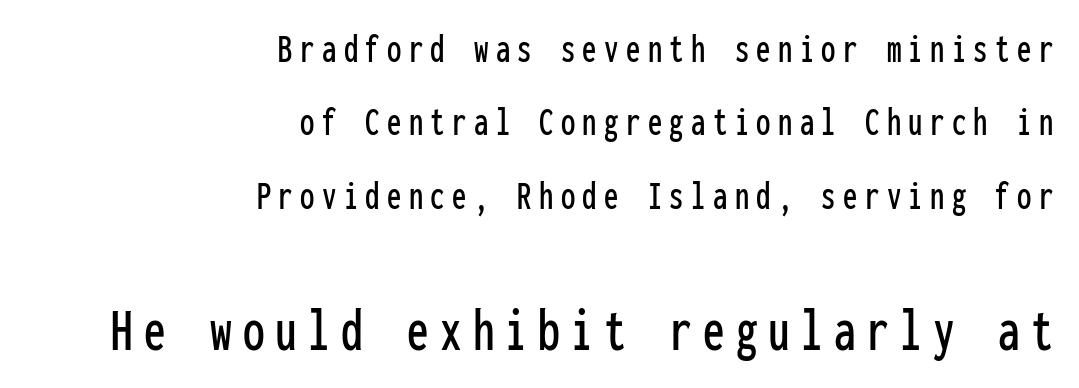
Q: Is the text italic (slanted)? A: No, it is upright.
Q: Is the typeface a serif or a sans-serif typeface? A: Sans-serif.
Q: Is the text underlined? A: No.
Q: How is the paragraph aligned? A: Right-aligned.
Q: Which block of text is set in a larger size, the first (top) or the second (bottom)? A: The second (bottom) one.
Q: Width (condensed, normal, or wide)? A: Condensed.
Q: Stroke contrast? A: Low.
Q: x-height? A: Medium.
Q: Monospaced? A: Yes.
